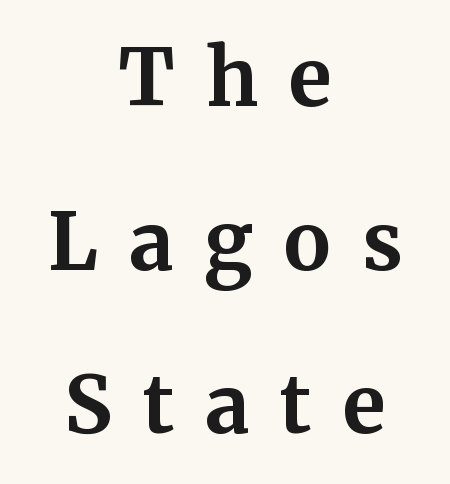
Stroke thickness is high; the sample reads as a true bold. What kind of face is this? One with serifs. The passage shown is not underscored anywhere. The rendering uses natural spacing where letterforms have individual widths.
